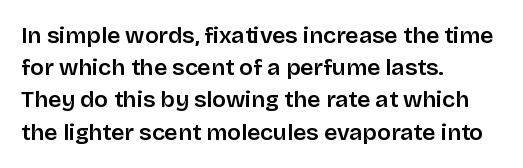
{"italic": "no", "underline": "no", "align": "left", "line_spacing": "normal", "line_spacing_ratio": 1.4, "letter_spacing": "normal", "letter_spacing_em": 0.0, "glyph_px": 23}
